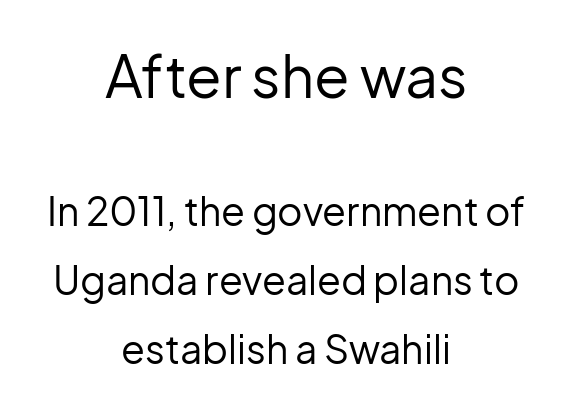
{"serif": "no", "italic": "no", "bold": "no", "weight": "regular", "width": "normal", "stroke_contrast": "low", "x_height": "medium", "monospaced": "no", "underline": "no", "align": "center", "line_spacing_ratio": 1.76, "letter_spacing": "normal", "letter_spacing_em": 0.0, "larger_block": "first", "size_ratio": 1.49, "glyph_px": 58}
